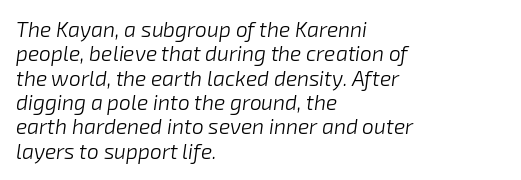
The axis of the letterforms is tilted away from vertical. Is the block centered? No — it sits flush against the left margin. The strokes are not fattened; the text isn't bold. Only glyphs here, with clear space below each row. In terms of letterspacing, this is plain default setting.
